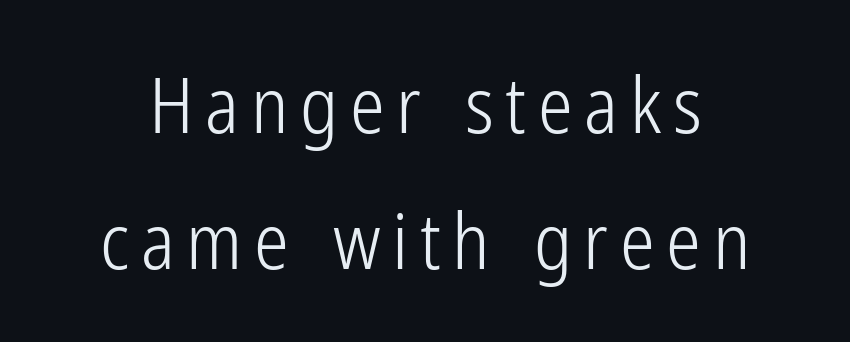
{"serif": "no", "italic": "no", "bold": "no", "weight": "light", "width": "condensed", "stroke_contrast": "low", "x_height": "medium", "monospaced": "no", "underline": "no", "line_spacing_ratio": 1.75, "glyph_px": 78}
